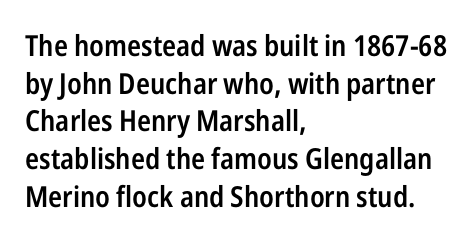
The image shows 29 px semibold, condensed sans-serif type, upright; set left-aligned, normal line spacing (1.3x), normal letter spacing, not underlined; low stroke contrast and a medium x-height.
